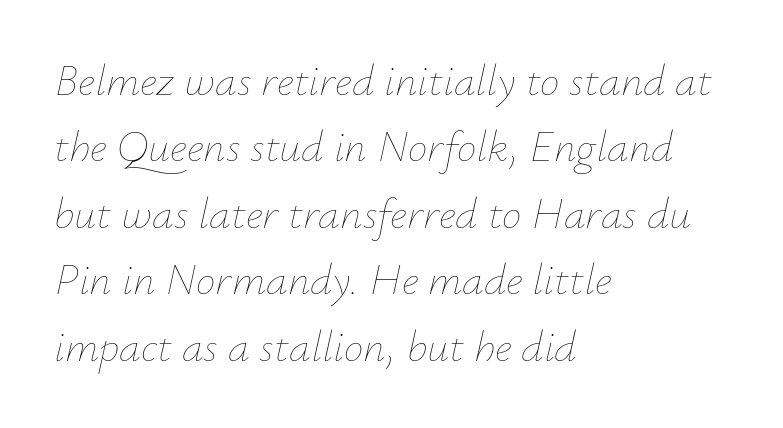
Q: Is the text bold? A: No.
Q: Is the text italic (slanted)? A: Yes, it leans right by about 12 degrees.
Q: Is the text underlined? A: No.
Q: How is the paragraph aligned? A: Left-aligned.
Q: Is the spacing between letters normal or unusually wide? A: Normal.
Q: Is the spacing between lines tight, normal or loose? A: Normal.
Q: Width (condensed, normal, or wide)? A: Normal.
Q: Stroke contrast? A: Low.
Q: x-height? A: Small.
Q: Monospaced? A: No.
